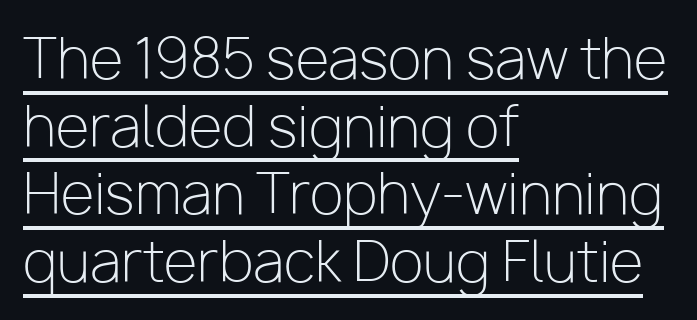
{"serif": "no", "italic": "no", "bold": "no", "weight": "light", "width": "normal", "stroke_contrast": "low", "x_height": "medium", "monospaced": "no", "underline": "yes", "align": "left", "line_spacing_ratio": 1.23, "letter_spacing": "normal", "letter_spacing_em": 0.0, "glyph_px": 55}
